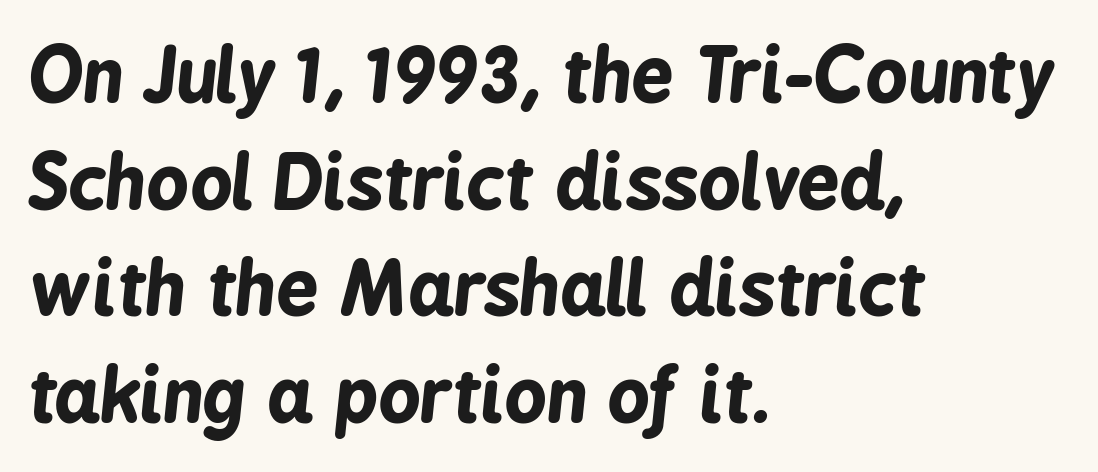
{"italic": "yes", "lean": "right", "slant_degrees": 6, "bold": "yes", "weight": "bold", "width": "condensed", "stroke_contrast": "low", "x_height": "medium", "monospaced": "no", "underline": "no", "align": "left", "line_spacing": "normal", "line_spacing_ratio": 1.44, "letter_spacing": "normal", "letter_spacing_em": 0.0, "glyph_px": 74}
